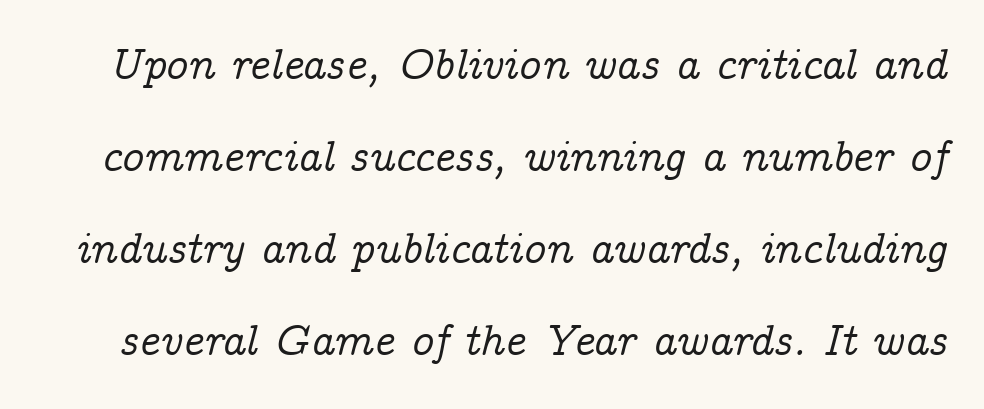
Q: Is the text italic (slanted)? A: Yes, it leans right by about 14 degrees.
Q: Is the typeface a serif or a sans-serif typeface? A: Serif.
Q: Is the text underlined? A: No.
Q: Is the spacing between letters normal or unusually wide? A: Normal.
Q: Is the spacing between lines tight, normal or loose? A: Loose.
Q: Width (condensed, normal, or wide)? A: Normal.
Q: Stroke contrast? A: Low.
Q: x-height? A: Medium.
Q: Monospaced? A: No.
